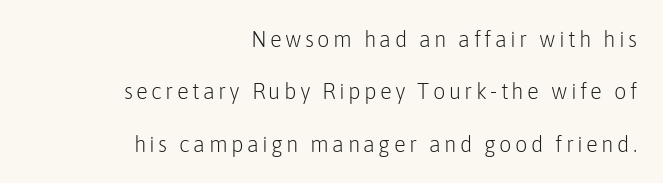
Q: Is the text bold? A: No.
Q: Is the text italic (slanted)? A: No, it is upright.
Q: Is the text underlined? A: No.
Q: How is the paragraph aligned? A: Right-aligned.
Q: Is the spacing between lines tight, normal or loose? A: Loose.
